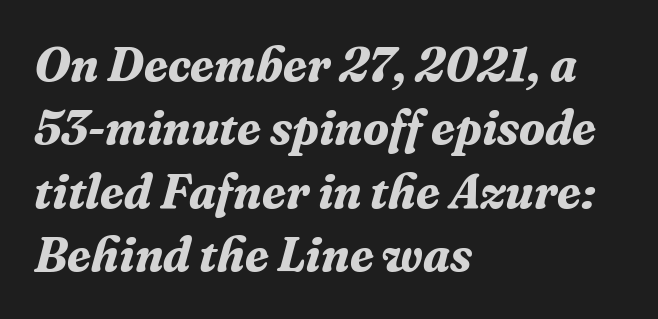
Q: Is the text bold? A: Yes.
Q: Is the text italic (slanted)? A: Yes, it leans right by about 16 degrees.
Q: Is the typeface a serif or a sans-serif typeface? A: Serif.
Q: Is the text underlined? A: No.
Q: How is the paragraph aligned? A: Left-aligned.
Q: Is the spacing between letters normal or unusually wide? A: Normal.
Q: Is the spacing between lines tight, normal or loose? A: Normal.
Q: Width (condensed, normal, or wide)? A: Normal.
Q: Stroke contrast? A: Medium.
Q: x-height? A: Medium.
Q: Monospaced? A: No.
